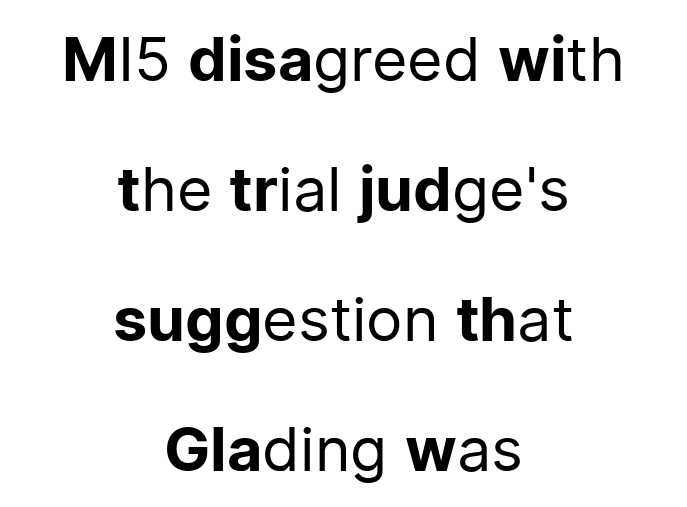
The image shows 61 px regular-weight sans-serif type, upright; set centered, loose line spacing (2.13x), normal letter spacing, not underlined; low stroke contrast and a medium x-height.
